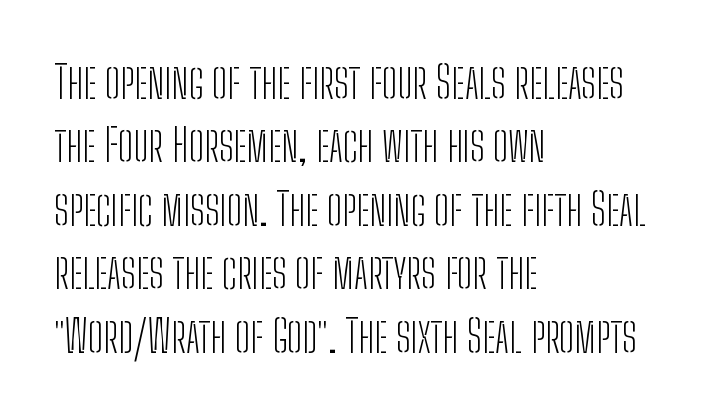
The image shows 45 px light, condensed sans-serif type, upright; set left-aligned, normal line spacing (1.41x), normal letter spacing, not underlined; low stroke contrast and a medium x-height.
